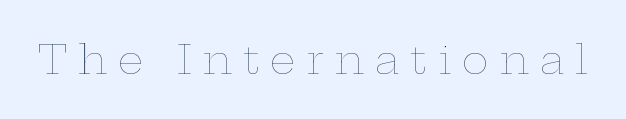
Q: Is the text bold? A: No.
Q: Is the text italic (slanted)? A: No, it is upright.
Q: Is the text underlined? A: No.
Q: Is the spacing between letters normal or unusually wide? A: Unusually wide.
Q: Width (condensed, normal, or wide)? A: Wide.
Q: Stroke contrast? A: Low.
Q: x-height? A: Medium.
Q: Monospaced? A: No.
